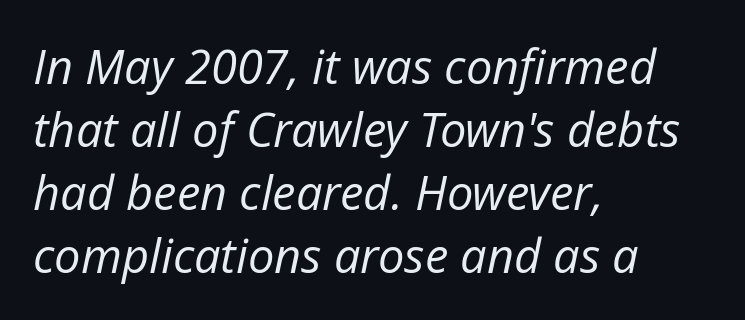
Q: Is the text bold? A: No.
Q: Is the text italic (slanted)? A: Yes, it leans right by about 12 degrees.
Q: Is the text underlined? A: No.
Q: How is the paragraph aligned? A: Left-aligned.
Q: Is the spacing between letters normal or unusually wide? A: Normal.
Q: Is the spacing between lines tight, normal or loose? A: Normal.
Q: Width (condensed, normal, or wide)? A: Normal.
Q: Stroke contrast? A: Low.
Q: x-height? A: Medium.
Q: Monospaced? A: No.
